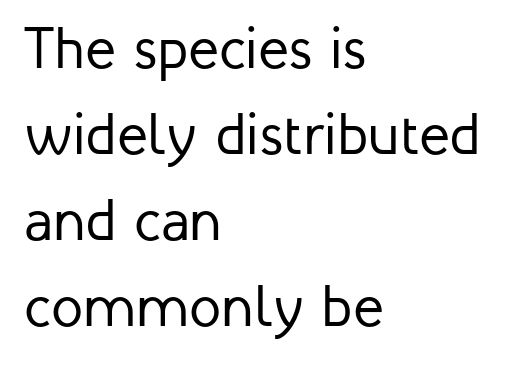
{"serif": "no", "italic": "no", "bold": "no", "weight": "regular", "width": "normal", "stroke_contrast": "low", "x_height": "medium", "monospaced": "no", "underline": "no", "align": "left", "line_spacing": "normal", "line_spacing_ratio": 1.48, "letter_spacing": "normal", "letter_spacing_em": 0.0, "glyph_px": 58}
